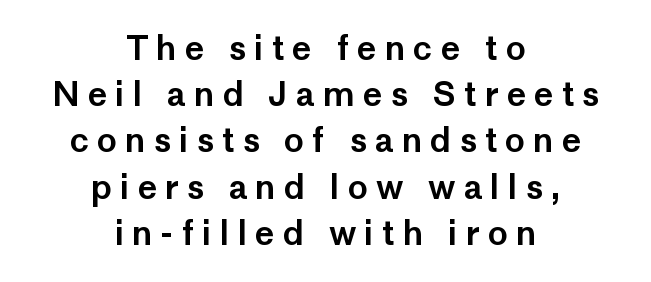
No italicization has been applied; the sample stays upright. Underlining? Definitely not there. This rendering widens character spacing well past its baseline value. In terms of leading, this rendering sits right in the middle. Every row of glyphs is offset so its center matches the block's center.
